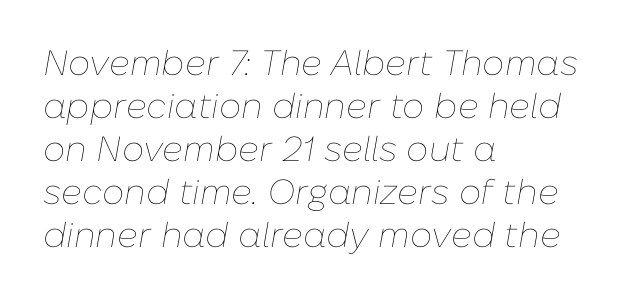
Q: Is the text bold? A: No.
Q: Is the text italic (slanted)? A: Yes, it leans right by about 10 degrees.
Q: Is the text underlined? A: No.
Q: How is the paragraph aligned? A: Left-aligned.
Q: Is the spacing between letters normal or unusually wide? A: Normal.
Q: Width (condensed, normal, or wide)? A: Normal.
Q: Stroke contrast? A: Low.
Q: x-height? A: Medium.
Q: Monospaced? A: No.
